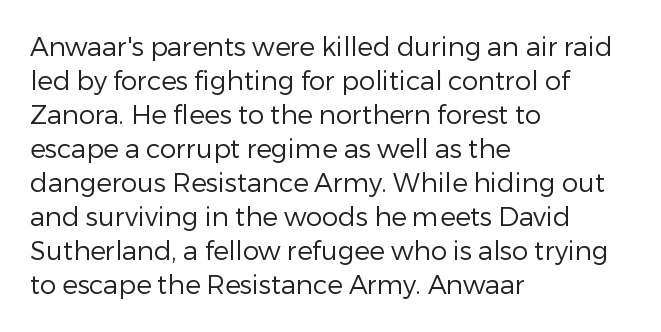
Q: Is the text bold? A: No.
Q: Is the text italic (slanted)? A: No, it is upright.
Q: Is the text underlined? A: No.
Q: How is the paragraph aligned? A: Left-aligned.
Q: Is the spacing between letters normal or unusually wide? A: Normal.
Q: Is the spacing between lines tight, normal or loose? A: Normal.
